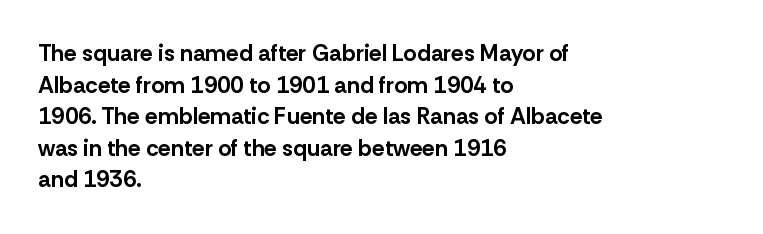
{"italic": "no", "bold": "yes", "underline": "no", "align": "left", "line_spacing": "normal", "line_spacing_ratio": 1.37, "letter_spacing": "normal", "letter_spacing_em": 0.0, "glyph_px": 23}
